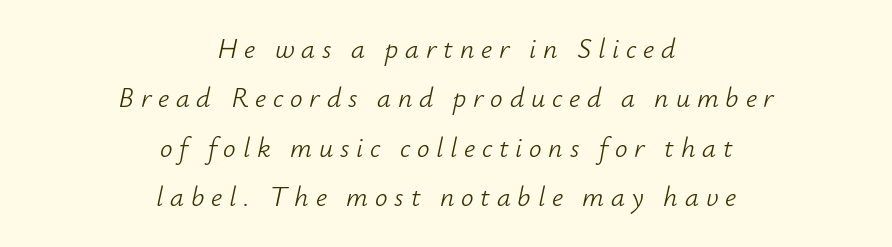
Leftover space on each line is divided equally before and after the words. There is plenty of visible air inserted between adjacent glyphs. Designer's note — italics engaged. Has an underline been added? It has not. Compared with a typical body face, this is equally light or lighter still. These lines are rendered in a variable-pitch font.
